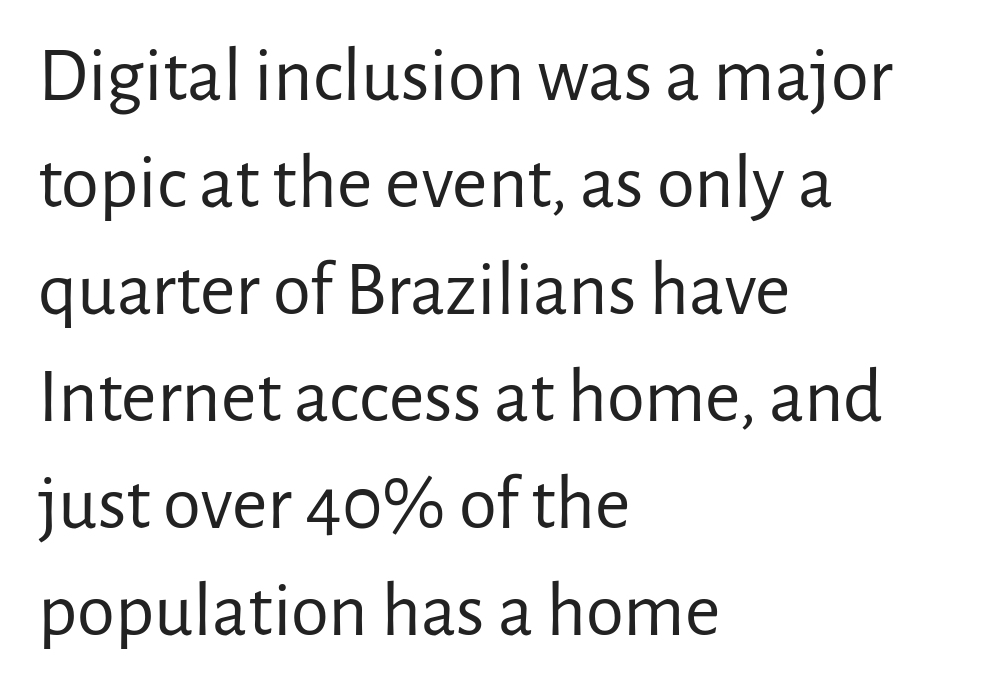
{"serif": "no", "italic": "no", "bold": "no", "weight": "regular", "width": "normal", "stroke_contrast": "low", "x_height": "medium", "monospaced": "no", "underline": "no", "align": "left", "line_spacing": "normal", "line_spacing_ratio": 1.39, "letter_spacing": "normal", "letter_spacing_em": 0.0, "glyph_px": 77}
